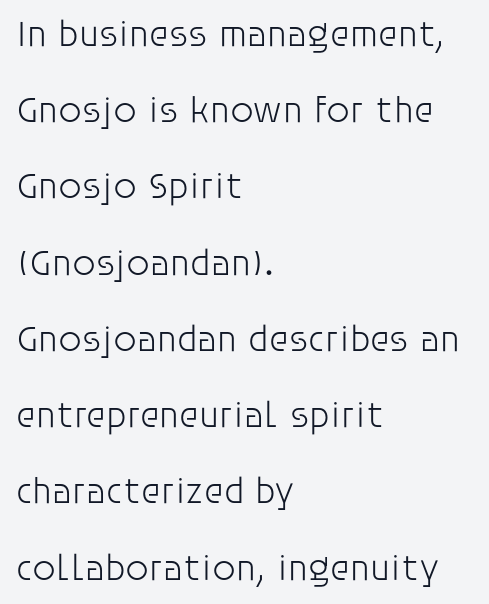
{"serif": "no", "italic": "no", "bold": "no", "weight": "light", "width": "normal", "stroke_contrast": "low", "x_height": "large", "monospaced": "no", "underline": "no", "align": "left", "line_spacing": "loose", "line_spacing_ratio": 2.06, "letter_spacing": "normal", "letter_spacing_em": 0.0, "glyph_px": 37}
